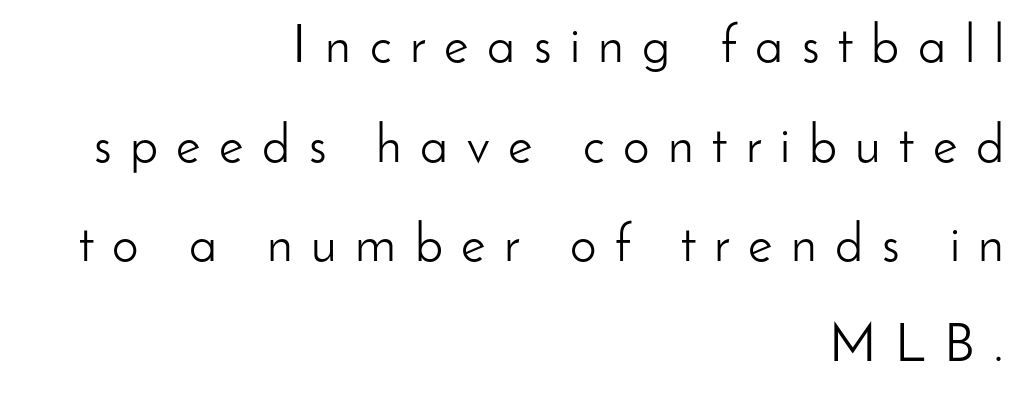
Stems here are at most as thick as an everyday book face. Descenders hang freely into open space. These lines are set flush right with a ragged left edge. Do the characters align in a grid? No, the font is proportional. The type sits square on the baseline with zero lean. Does the type have serifs? No, each stem ends abruptly.
